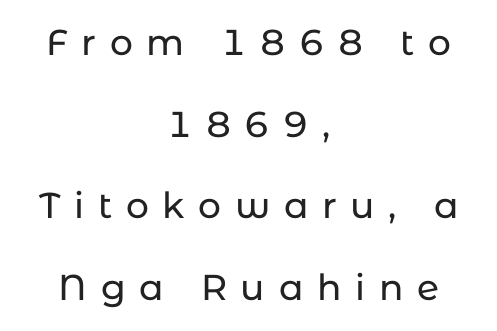
The image shows 36 px sans-serif type, upright; set centered, loose line spacing (2.27x), unusually wide letter spacing (+0.38 em), not underlined; low stroke contrast and a medium x-height.
